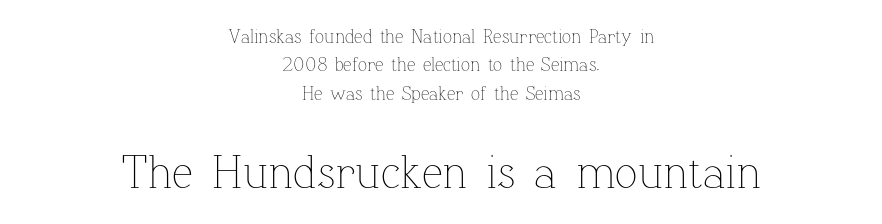
The image shows 47 px thin type, upright; set centered, normal line spacing (1.5x), normal letter spacing, not underlined; the second (bottom) block is 2.47x larger; low stroke contrast and a medium x-height.
